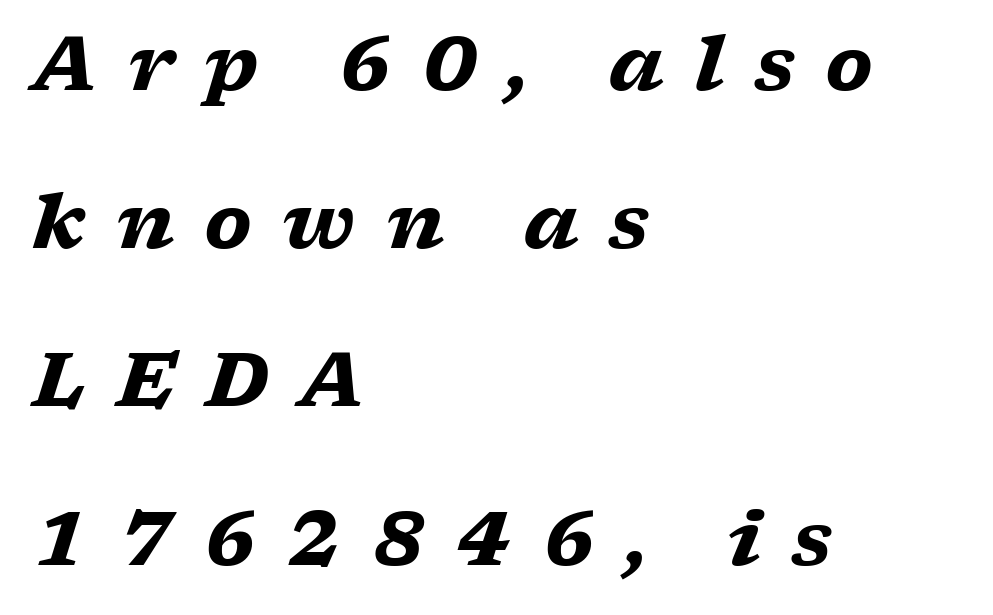
Q: Is the text bold? A: Yes.
Q: Is the text italic (slanted)? A: Yes, it leans right by about 17 degrees.
Q: Is the typeface a serif or a sans-serif typeface? A: Serif.
Q: Is the text underlined? A: No.
Q: How is the paragraph aligned? A: Left-aligned.
Q: Is the spacing between letters normal or unusually wide? A: Unusually wide.
Q: Is the spacing between lines tight, normal or loose? A: Loose.
Q: Width (condensed, normal, or wide)? A: Wide.
Q: Stroke contrast? A: Low.
Q: x-height? A: Medium.
Q: Monospaced? A: No.
